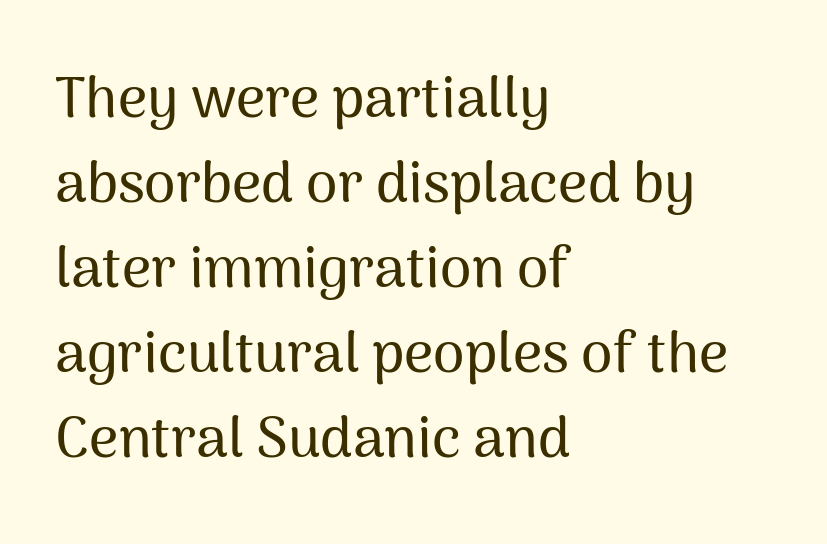
Q: Is the text italic (slanted)? A: No, it is upright.
Q: Is the typeface a serif or a sans-serif typeface? A: Sans-serif.
Q: Is the text underlined? A: No.
Q: How is the paragraph aligned? A: Left-aligned.
Q: Is the spacing between letters normal or unusually wide? A: Normal.
Q: Is the spacing between lines tight, normal or loose? A: Normal.
Q: Width (condensed, normal, or wide)? A: Normal.
Q: Stroke contrast? A: Medium.
Q: x-height? A: Medium.
Q: Monospaced? A: No.
